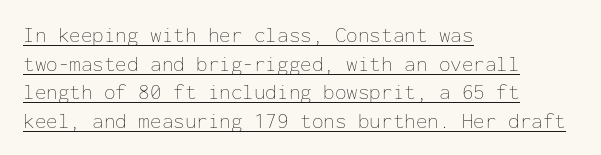
The image shows 21 px text type, upright; set left-aligned, normal line spacing (1.36x), normal letter spacing, underlined.
